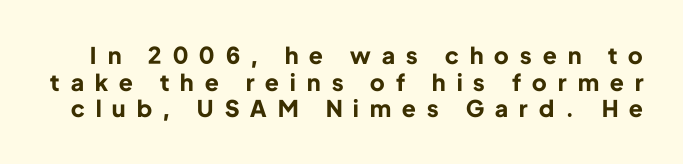
{"italic": "no", "bold": "yes", "underline": "no", "line_spacing_ratio": 1.16, "letter_spacing": "wide", "letter_spacing_em": 0.49, "glyph_px": 23}
